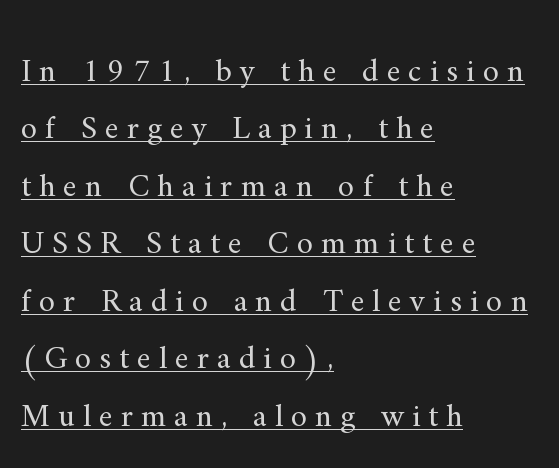
{"serif": "yes", "italic": "no", "bold": "no", "weight": "regular", "width": "normal", "stroke_contrast": "medium", "x_height": "small", "monospaced": "no", "underline": "yes", "align": "left", "line_spacing_ratio": 1.74, "letter_spacing": "wide", "letter_spacing_em": 0.24, "glyph_px": 33}
